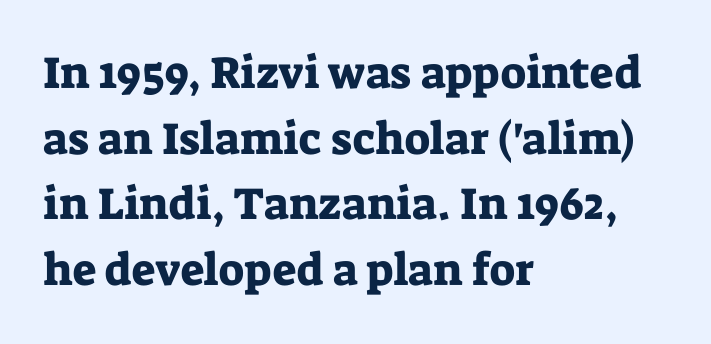
{"serif": "yes", "italic": "no", "width": "normal", "stroke_contrast": "low", "x_height": "medium", "monospaced": "no", "underline": "no", "align": "left", "line_spacing": "normal", "line_spacing_ratio": 1.46, "letter_spacing": "normal", "letter_spacing_em": 0.0, "glyph_px": 45}
